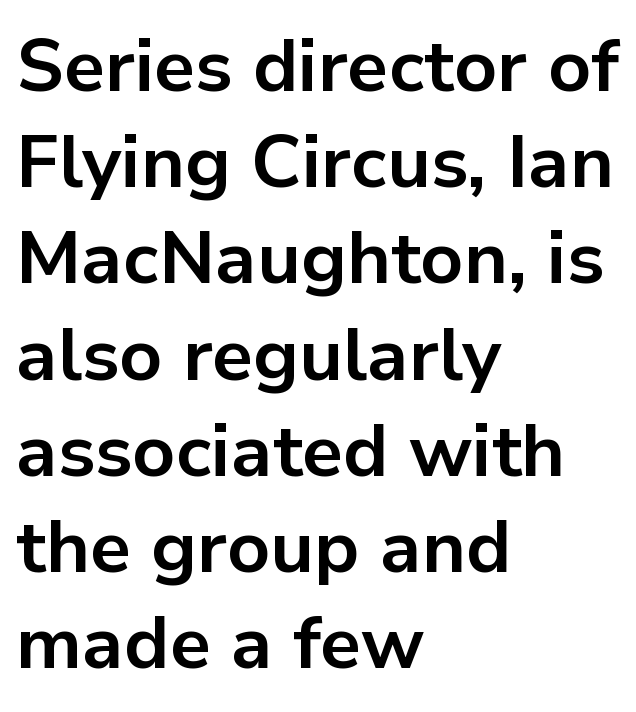
It's the straight-up-and-down kind of type. The space between consecutive lines is moderate. Does the copy run flush right? No — it runs flush left. Underlining? Definitely not there. Grotesque or geometric, the face here clearly has no serifs. Compared with typical body copy, the letter spacing here is the same.
